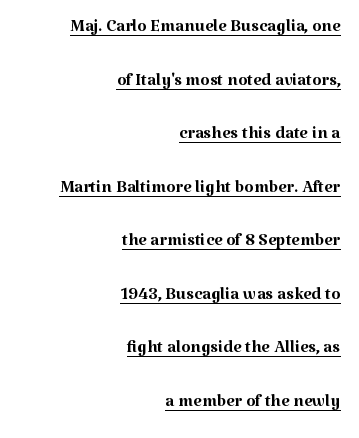
The image shows 24 px text type, upright; set right-aligned, loose line spacing (2.23x), normal letter spacing, underlined.
